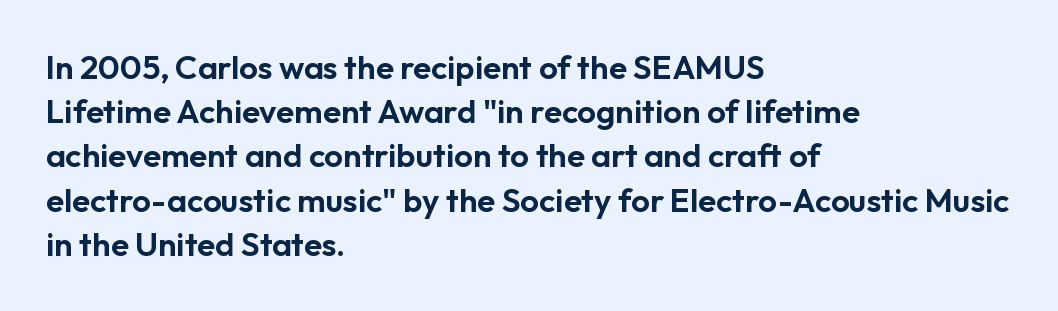
The image shows 33 px sans-serif type, upright; set left-aligned, normal line spacing (1.34x), normal letter spacing, not underlined; low stroke contrast and a medium x-height.
